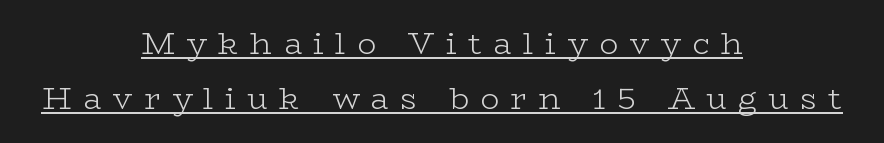
In terms of letterform style, serifs are clearly present. It's the straight-up-and-down kind of type. The glyphs are accompanied by a horizontal stroke just below them. Bold? No — there's no thickening of the strokes. The horizontal fit of the characters is loose and conspicuously gappy. These lines stack symmetrically, like a column narrowing and widening about its center.
